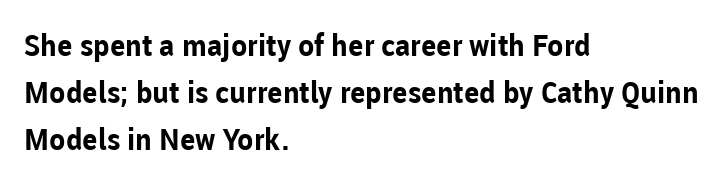
Q: Is the text bold? A: Yes.
Q: Is the text italic (slanted)? A: No, it is upright.
Q: Is the typeface a serif or a sans-serif typeface? A: Sans-serif.
Q: Is the text underlined? A: No.
Q: How is the paragraph aligned? A: Left-aligned.
Q: Is the spacing between letters normal or unusually wide? A: Normal.
Q: Is the spacing between lines tight, normal or loose? A: Normal.
Q: Width (condensed, normal, or wide)? A: Normal.
Q: Stroke contrast? A: Low.
Q: x-height? A: Medium.
Q: Monospaced? A: No.
